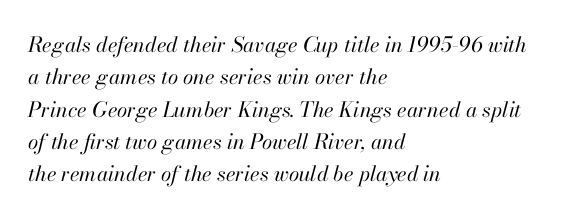
{"italic": "yes", "lean": "right", "slant_degrees": 13, "bold": "no", "underline": "no", "align": "left", "line_spacing": "normal", "line_spacing_ratio": 1.54, "letter_spacing": "normal", "letter_spacing_em": 0.0, "glyph_px": 21}
